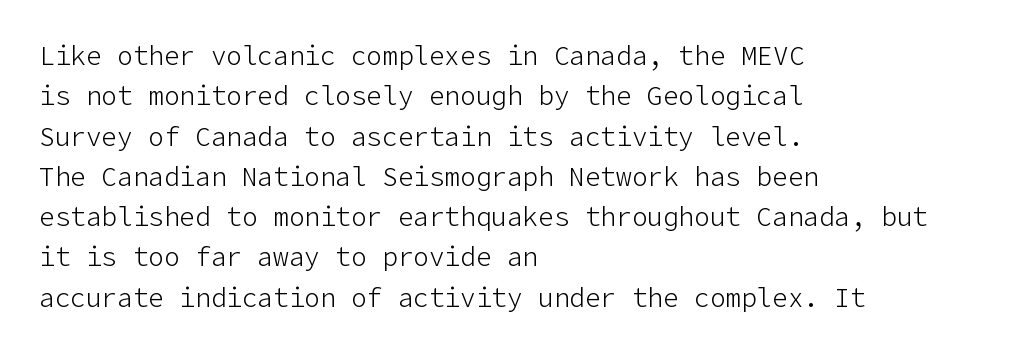
{"italic": "no", "bold": "no", "underline": "no", "align": "left", "line_spacing": "normal", "line_spacing_ratio": 1.55, "letter_spacing": "normal", "letter_spacing_em": 0.0, "glyph_px": 26}
